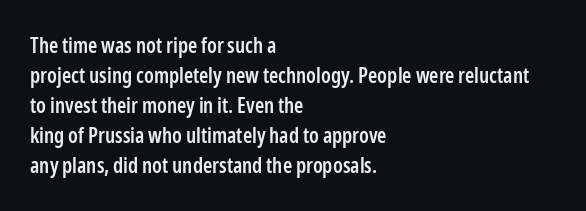
What weight is shown? A semibold, between regular and bold. Nobody touched the tracking dial on this one. This sample keeps an unexceptional amount of space between lines. The typography opts for an upright posture over an oblique one. These lines stack with their left ends in a neat column. The specimen omits any rule beneath the text block's lines.
